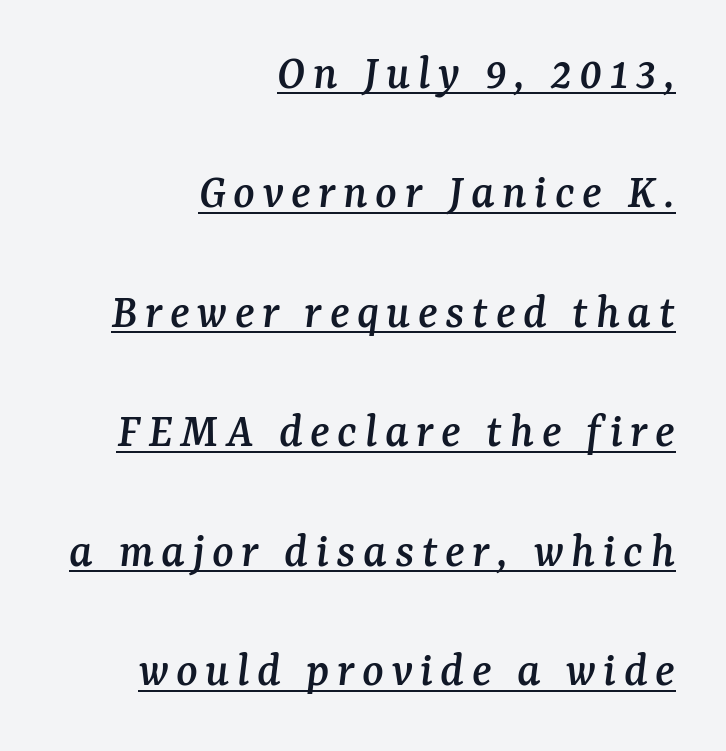
The image shows 50 px serif type, italic (leaning right); set right-aligned, loose line spacing (2.39x), underlined; medium stroke contrast and a medium x-height.
